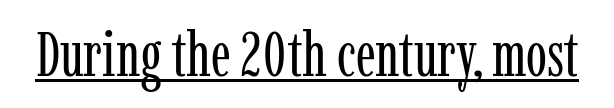
Check where the strokes stop: tiny serifs finish them off. The passage shown is typed in a proportional face where columns would drift. This reads as an unemphasized weight, regular at the heaviest. The letterforms sit shoulder to shoulder at normal distance.
